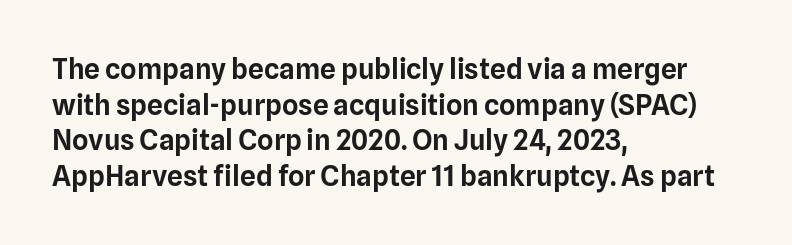
{"serif": "no", "italic": "no", "width": "normal", "stroke_contrast": "low", "x_height": "medium", "monospaced": "no", "underline": "no", "align": "left", "line_spacing": "normal", "line_spacing_ratio": 1.27, "letter_spacing": "normal", "letter_spacing_em": 0.0, "glyph_px": 28}
